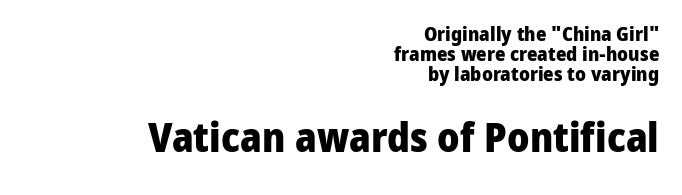
Q: Is the text bold? A: Yes.
Q: Is the text italic (slanted)? A: No, it is upright.
Q: Is the typeface a serif or a sans-serif typeface? A: Sans-serif.
Q: Is the text underlined? A: No.
Q: How is the paragraph aligned? A: Right-aligned.
Q: Is the spacing between letters normal or unusually wide? A: Normal.
Q: Is the spacing between lines tight, normal or loose? A: Tight.
Q: Which block of text is set in a larger size, the first (top) or the second (bottom)? A: The second (bottom) one.
Q: Width (condensed, normal, or wide)? A: Normal.
Q: Stroke contrast? A: Low.
Q: x-height? A: Medium.
Q: Monospaced? A: No.
